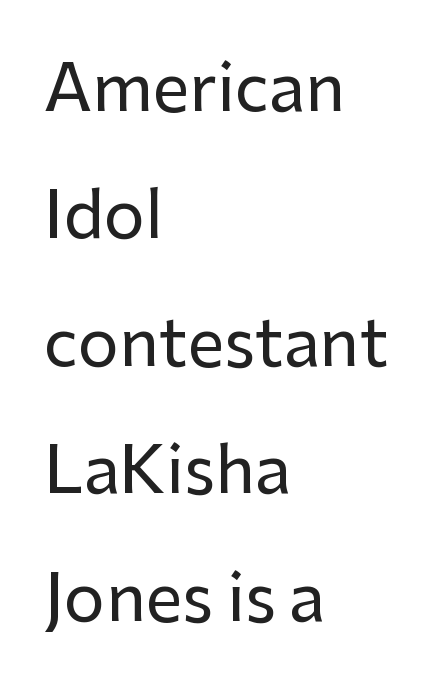
Posture: vertical. Compared with typical paragraphs, the rows here are farther apart. Only glyphs here, with clear space below each row. Line starts are locked; line ends wander.
